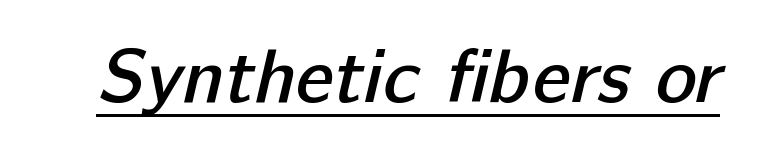
{"serif": "no", "bold": "semi", "weight": "semibold", "width": "normal", "stroke_contrast": "low", "x_height": "medium", "monospaced": "no", "underline": "yes", "letter_spacing": "normal", "letter_spacing_em": 0.0, "glyph_px": 77}
